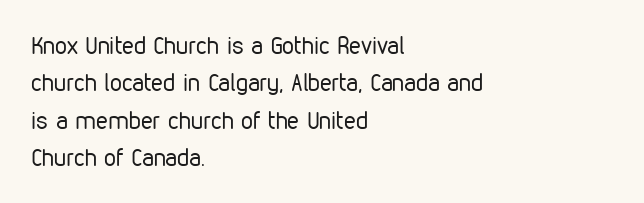
The image shows 24 px text type, upright; set left-aligned, normal line spacing (1.56x), normal letter spacing, not underlined.
